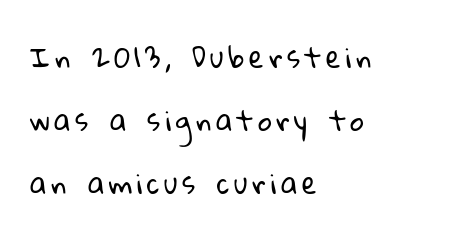
The rendering uses a large line-height, opening up the rows. Letters rest on an invisible, unmarked baseline. Weight: not bold — regular or lighter. The compositor pushed each line to the left boundary.
